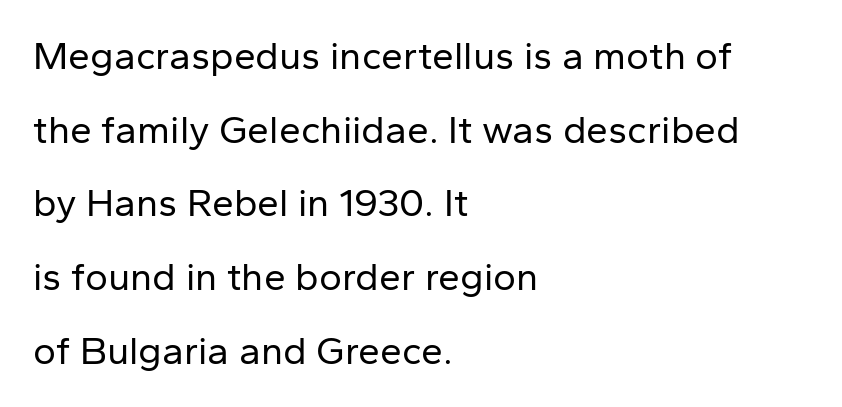
Leftover space on each line is placed entirely after the last word. The typesetting does not lean heavy: it is not bold. Style check: upright. Lines of text with bare space underneath.
